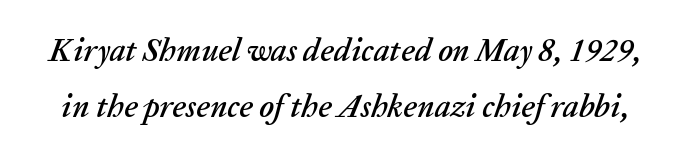
The gap between lines stays unmarked. This rendering leaves character spacing at its baseline value. A typesetter would mark this as italic. Do the characters align in a grid? No, the font is proportional.
